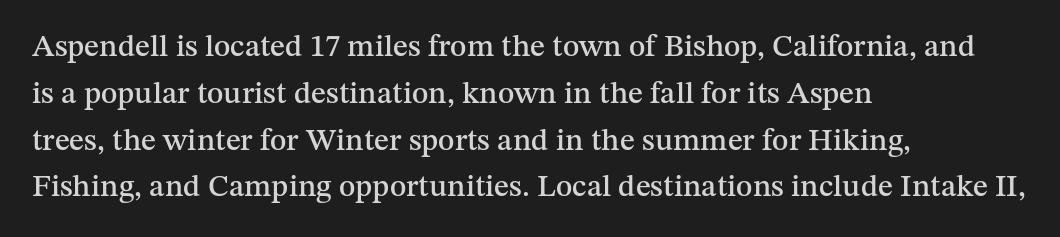
{"serif": "yes", "italic": "no", "width": "normal", "stroke_contrast": "medium", "x_height": "medium", "monospaced": "no", "underline": "no", "align": "left", "line_spacing": "normal", "line_spacing_ratio": 1.51, "letter_spacing": "normal", "letter_spacing_em": 0.0, "glyph_px": 31}
